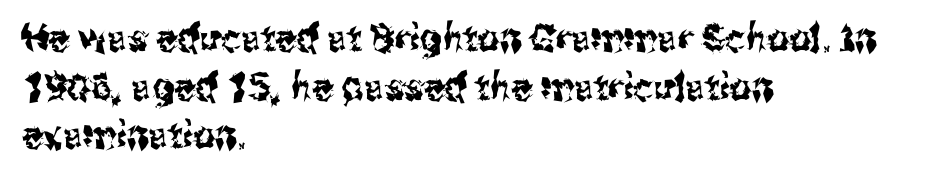
{"serif": "no", "italic": "no", "width": "condensed", "stroke_contrast": "medium", "x_height": "medium", "monospaced": "no", "underline": "no", "align": "left", "line_spacing": "normal", "line_spacing_ratio": 1.28, "letter_spacing": "normal", "letter_spacing_em": 0.0, "glyph_px": 38}
